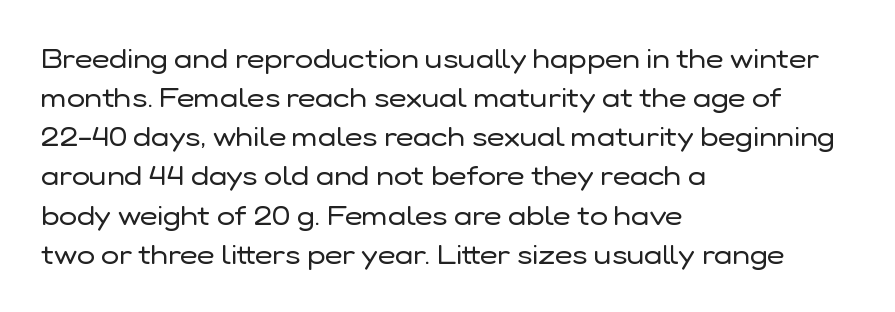
Q: Is the text bold? A: No.
Q: Is the text italic (slanted)? A: No, it is upright.
Q: Is the text underlined? A: No.
Q: How is the paragraph aligned? A: Left-aligned.
Q: Is the spacing between letters normal or unusually wide? A: Normal.
Q: Is the spacing between lines tight, normal or loose? A: Normal.
